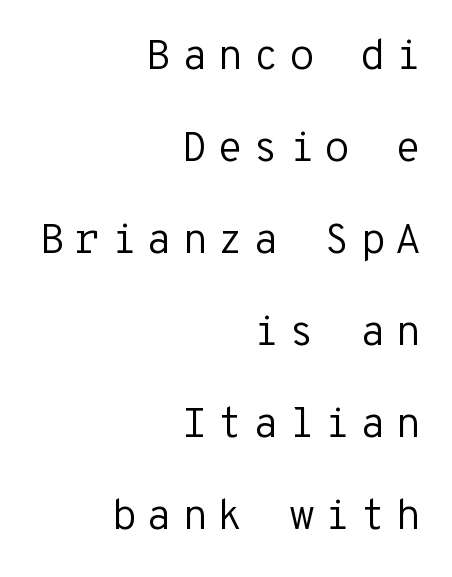
You can tell from the bare stems that sans-serif type was used. Glyph-to-glyph distance is far greater than everyday printed text. The lettering holds an erect, upright posture throughout. Looks like terminal output: every glyph gets an equal slot. Weight class: somewhere from thin through regular.
